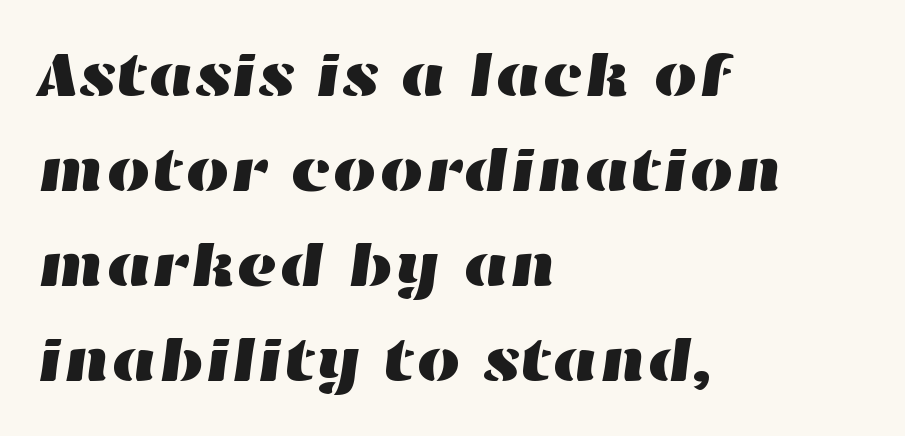
Q: Is the text underlined? A: No.
Q: How is the paragraph aligned? A: Left-aligned.
Q: Is the spacing between letters normal or unusually wide? A: Normal.
Q: Is the spacing between lines tight, normal or loose? A: Normal.
Q: Width (condensed, normal, or wide)? A: Wide.
Q: Stroke contrast? A: High.
Q: x-height? A: Medium.
Q: Monospaced? A: No.
